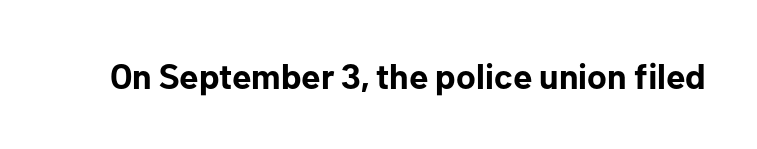
{"serif": "no", "italic": "no", "bold": "yes", "weight": "bold", "width": "normal", "stroke_contrast": "low", "x_height": "medium", "monospaced": "no", "underline": "no", "letter_spacing": "normal", "letter_spacing_em": 0.0, "glyph_px": 35}
